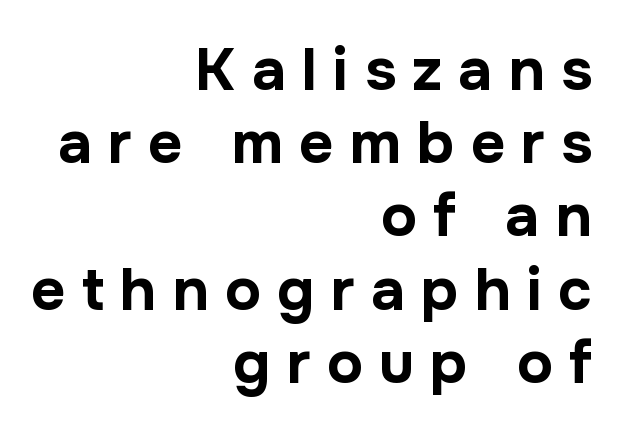
{"serif": "no", "italic": "no", "bold": "yes", "weight": "bold", "width": "normal", "stroke_contrast": "low", "x_height": "medium", "monospaced": "no", "underline": "no", "align": "right", "line_spacing_ratio": 1.22, "letter_spacing": "wide", "letter_spacing_em": 0.27, "glyph_px": 60}
